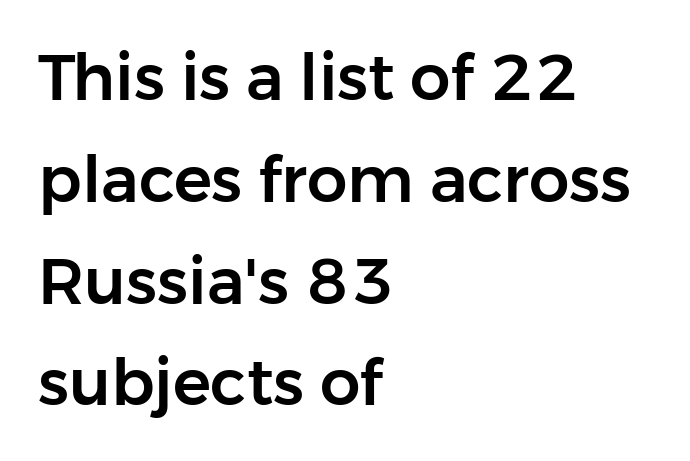
Line spacing here is normal. Check where the strokes stop: nothing finishes them off — pure sans. Note the varied advance widths — an 'i' is clearly narrower than an 'm'. Quick note: not italic, upright. The lines are quadded left. Decoration check: the copy has no underline.
